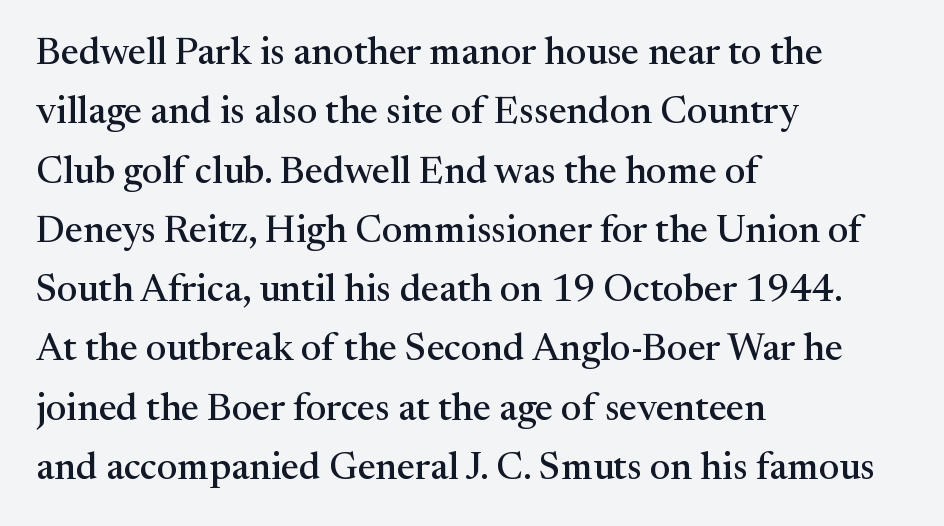
Q: Is the text italic (slanted)? A: No, it is upright.
Q: Is the typeface a serif or a sans-serif typeface? A: Serif.
Q: Is the text underlined? A: No.
Q: How is the paragraph aligned? A: Left-aligned.
Q: Is the spacing between letters normal or unusually wide? A: Normal.
Q: Is the spacing between lines tight, normal or loose? A: Normal.
Q: Width (condensed, normal, or wide)? A: Normal.
Q: Stroke contrast? A: Medium.
Q: x-height? A: Medium.
Q: Monospaced? A: No.
